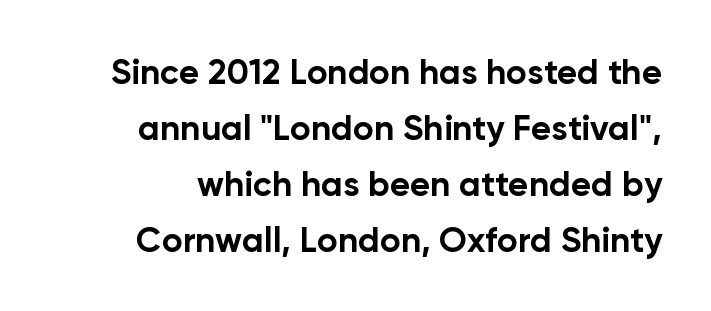
Ascenders rise straight up at ninety degrees. The rendering shows plain stroke endings on the letterforms — a sans-serif design. This rendering leaves character spacing at its baseline value. The gap between lines stays unmarked. Whoever set this chose a conventional vertical rhythm. The letters are bold, with thick, heavy strokes.
